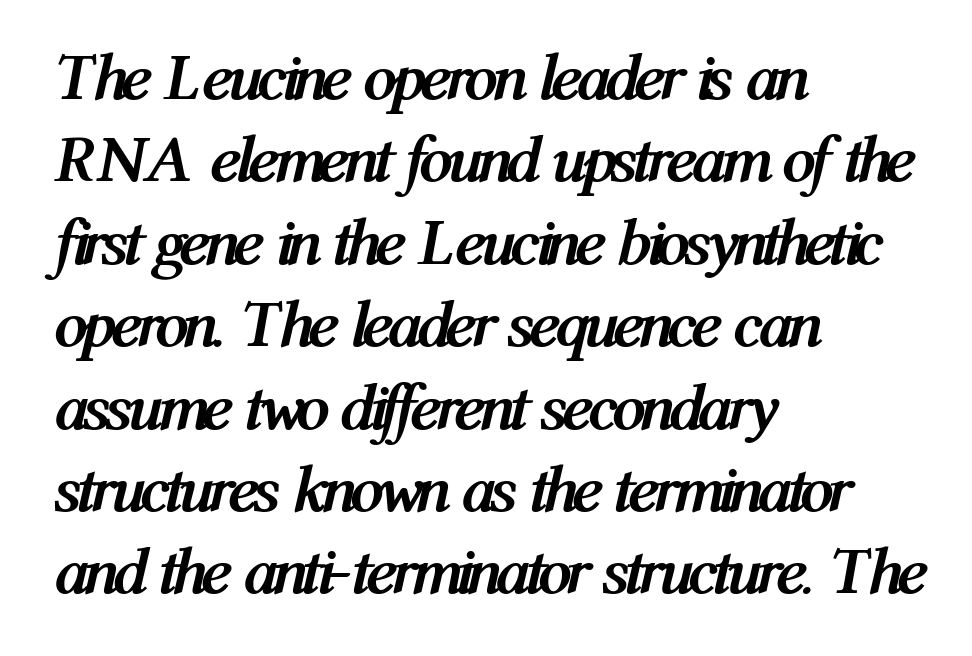
There's an unmistakable incline to the writing here. Descenders hang freely into open space. A typesetter would call this proportional, since set widths differ per character. This sample uses plain, unmodified letter spacing. Line starts are locked; line ends wander. The letters are bold, with thick, heavy strokes.
